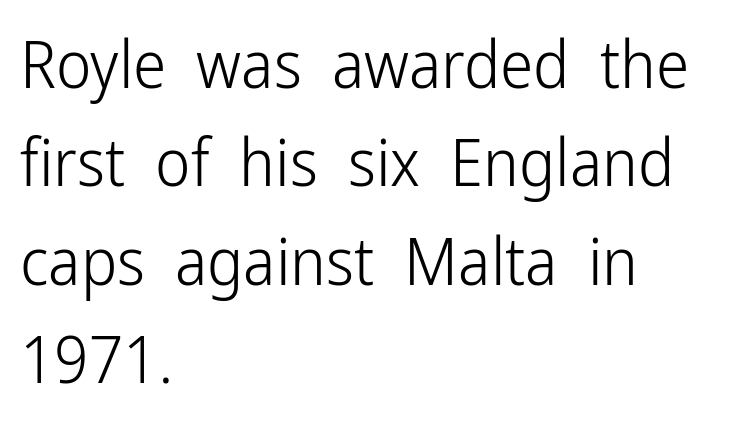
Q: Is the text bold? A: No.
Q: Is the text italic (slanted)? A: No, it is upright.
Q: Is the typeface a serif or a sans-serif typeface? A: Sans-serif.
Q: Is the text underlined? A: No.
Q: How is the paragraph aligned? A: Left-aligned.
Q: Is the spacing between letters normal or unusually wide? A: Normal.
Q: Is the spacing between lines tight, normal or loose? A: Normal.
Q: Width (condensed, normal, or wide)? A: Condensed.
Q: Stroke contrast? A: Low.
Q: x-height? A: Medium.
Q: Monospaced? A: No.
